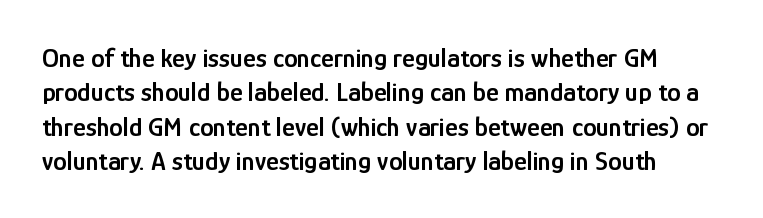
The image shows 27 px text type, upright; set normal line spacing (1.27x), normal letter spacing, not underlined.
